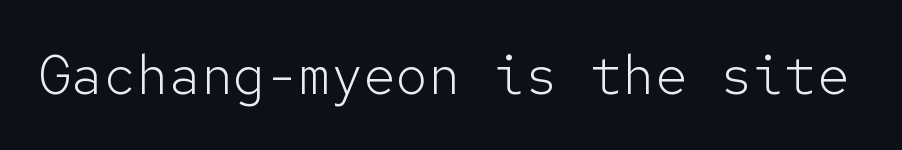
Are there feet on the stems? There aren't — it's a sans. Stroke mass is kept to a normal reading level or below. The face used here is monospaced, like something from a code editor. These lines keep a tight, regular rhythm from letter to letter. Each row of text sits above clean, open space.
